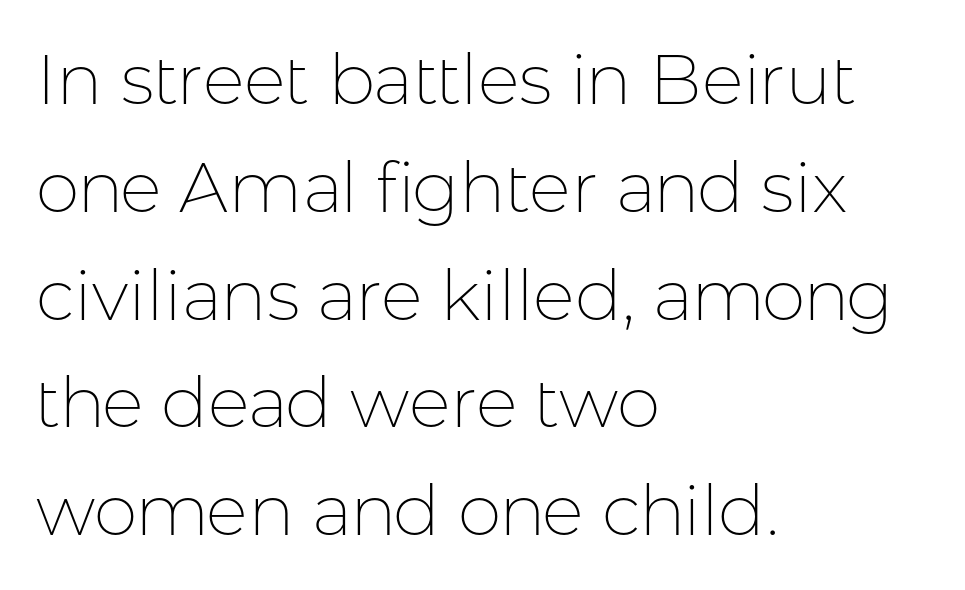
Q: Is the text bold? A: No.
Q: Is the text italic (slanted)? A: No, it is upright.
Q: Is the typeface a serif or a sans-serif typeface? A: Sans-serif.
Q: Is the text underlined? A: No.
Q: How is the paragraph aligned? A: Left-aligned.
Q: Is the spacing between letters normal or unusually wide? A: Normal.
Q: Is the spacing between lines tight, normal or loose? A: Normal.
Q: Width (condensed, normal, or wide)? A: Normal.
Q: Stroke contrast? A: Low.
Q: x-height? A: Medium.
Q: Monospaced? A: No.
